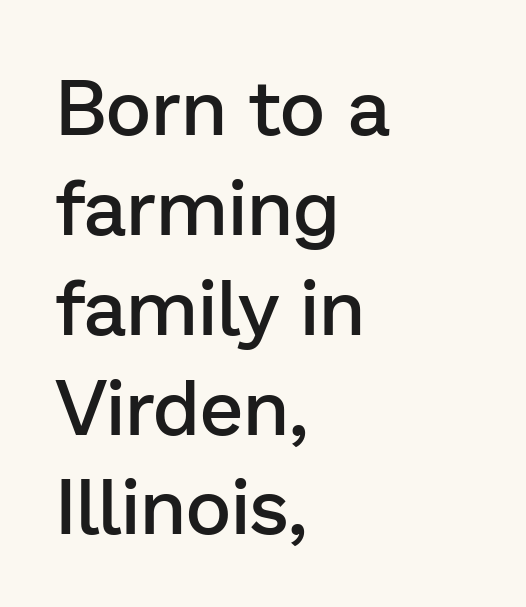
{"serif": "no", "italic": "no", "bold": "semi", "weight": "semibold", "width": "normal", "stroke_contrast": "low", "x_height": "medium", "monospaced": "no", "underline": "no", "align": "left", "line_spacing": "normal", "line_spacing_ratio": 1.28, "letter_spacing": "normal", "letter_spacing_em": 0.0, "glyph_px": 78}
